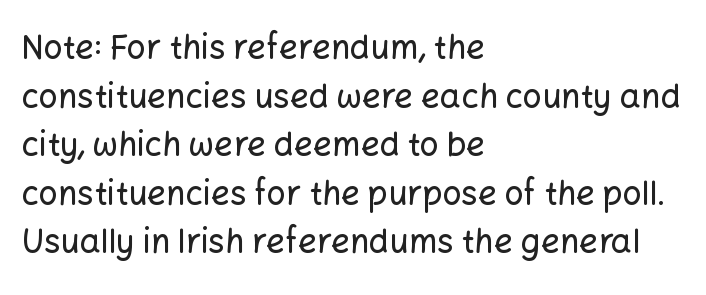
Check the space under the baseline: it is left empty. Is the block centered? No — it sits flush against the left margin. The letters carry no serifs — their stems end cleanly without finishing strokes. Looks like regular typesetting: each glyph gets only the width it needs. Leading: standard. Nope, not italic — everything's standing straight.
